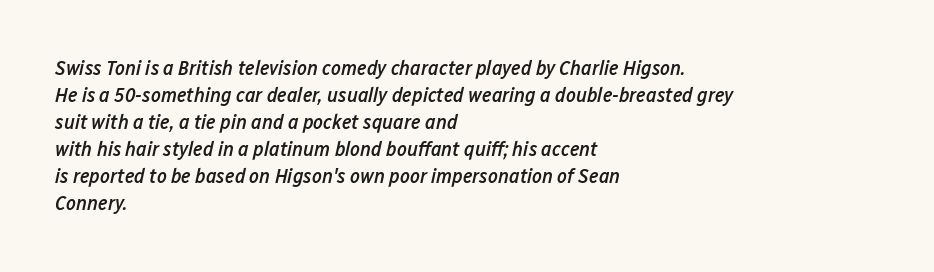
The image shows 21 px text type, italic (leaning right); set left-aligned, normal line spacing (1.29x), normal letter spacing, not underlined.
